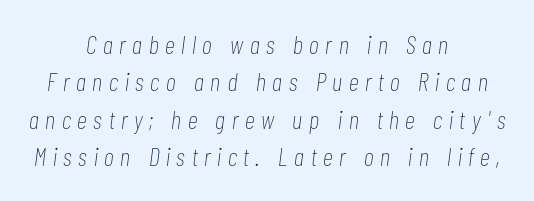
{"italic": "yes", "lean": "right", "slant_degrees": 7, "bold": "no", "underline": "no", "align": "center", "line_spacing": "normal", "line_spacing_ratio": 1.44, "letter_spacing": "wide", "letter_spacing_em": 0.26, "glyph_px": 26}
